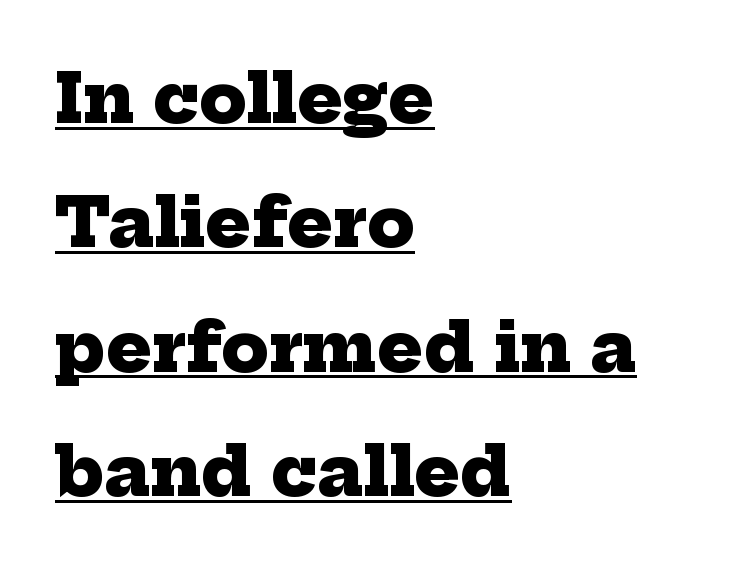
Q: Is the text bold? A: Yes.
Q: Is the typeface a serif or a sans-serif typeface? A: Serif.
Q: Is the text underlined? A: Yes.
Q: How is the paragraph aligned? A: Left-aligned.
Q: Is the spacing between letters normal or unusually wide? A: Normal.
Q: Width (condensed, normal, or wide)? A: Normal.
Q: Stroke contrast? A: Low.
Q: x-height? A: Medium.
Q: Monospaced? A: No.
